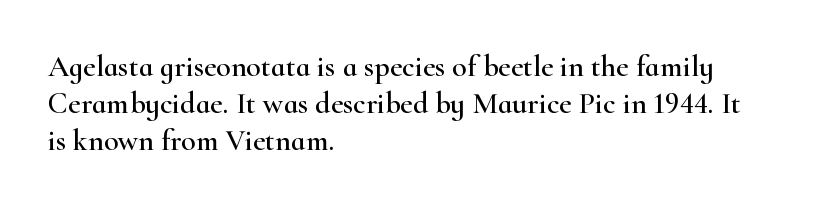
The rendering uses natural spacing where letterforms have individual widths. The passage shown is not underscored anywhere. One-word summary of the alignment: left. These lines are composed in type with serifs.
